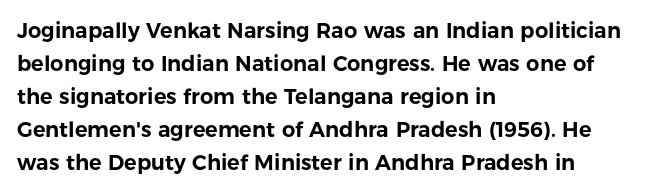
{"italic": "no", "underline": "no", "align": "left", "line_spacing": "normal", "line_spacing_ratio": 1.57, "letter_spacing": "normal", "letter_spacing_em": 0.0, "glyph_px": 21}
